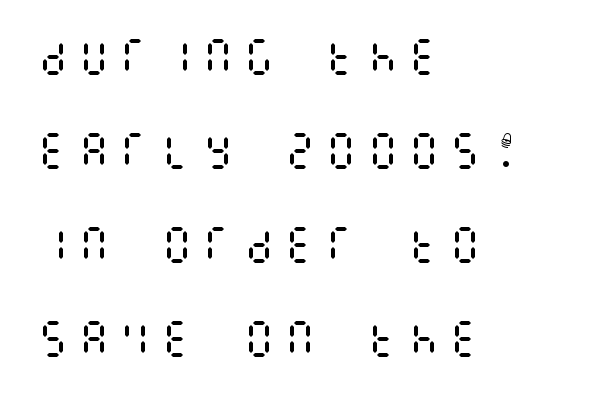
Q: Is the text bold? A: No.
Q: Is the text italic (slanted)? A: No, it is upright.
Q: Is the text underlined? A: No.
Q: How is the paragraph aligned? A: Left-aligned.
Q: Is the spacing between letters normal or unusually wide? A: Unusually wide.
Q: Is the spacing between lines tight, normal or loose? A: Loose.
Q: Width (condensed, normal, or wide)? A: Condensed.
Q: Stroke contrast? A: Medium.
Q: x-height? A: Large.
